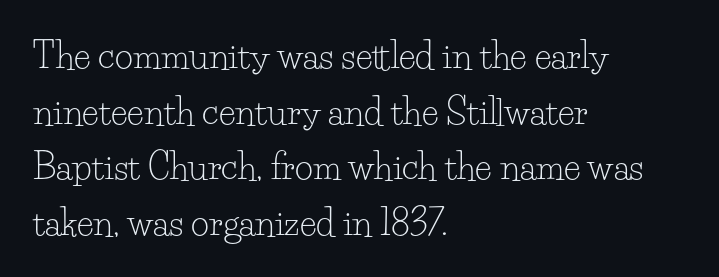
The image shows 35 px light serif type, upright; set left-aligned, normal line spacing (1.59x), normal letter spacing, not underlined; low stroke contrast and a small x-height.
